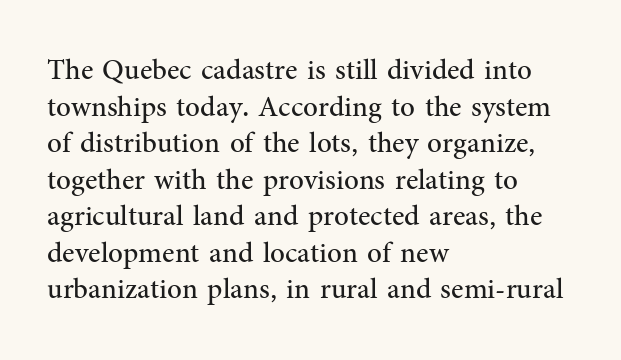
Caption: multi-line text, flush left, ragged right. There is no visible air inserted between adjacent glyphs. Posture: straight, roman, zero tilt. The typeface has the unassuming heft of standard copy or less.
